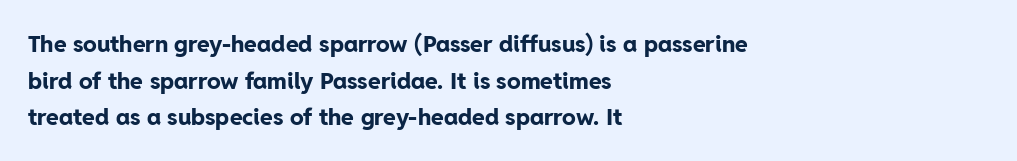
Visually the block forms a straight wall on the left and a jagged coastline on the right. The letters are bold, with thick, heavy strokes. The gap between lines stays unmarked. This sample keeps an unexceptional amount of space between lines. The horizontal fit of the characters is conventional and even. Vertical strokes here are truly vertical.
